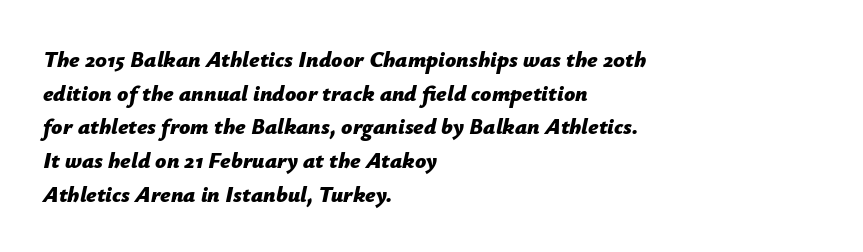
Q: Is the text bold? A: Yes.
Q: Is the text italic (slanted)? A: Yes, it leans right by about 12 degrees.
Q: Is the text underlined? A: No.
Q: How is the paragraph aligned? A: Left-aligned.
Q: Is the spacing between letters normal or unusually wide? A: Normal.
Q: Is the spacing between lines tight, normal or loose? A: Normal.
